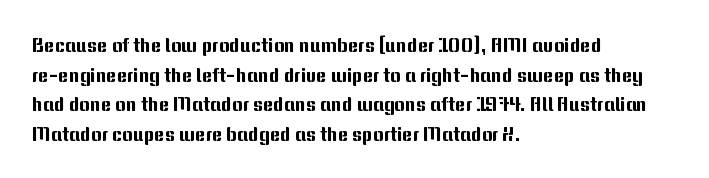
{"italic": "no", "underline": "no", "align": "left", "line_spacing": "normal", "line_spacing_ratio": 1.48, "letter_spacing": "normal", "letter_spacing_em": 0.0, "glyph_px": 20}
